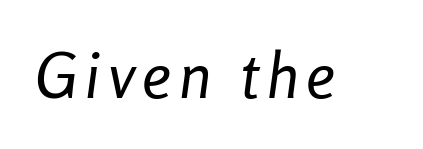
{"italic": "yes", "lean": "right", "slant_degrees": 8, "bold": "no", "weight": "regular", "width": "condensed", "stroke_contrast": "low", "x_height": "medium", "monospaced": "no", "underline": "no", "glyph_px": 64}
